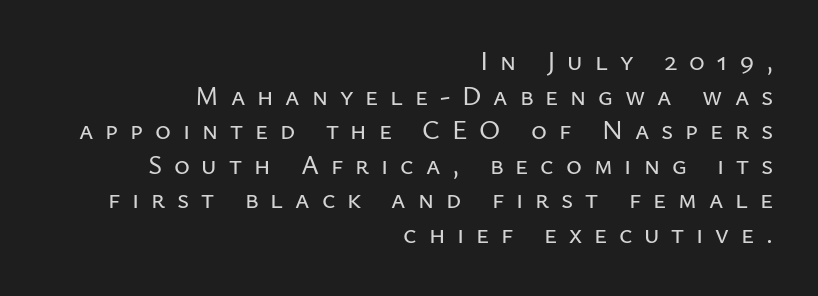
Teacher's note: observe the even right margin — that is flush-right alignment. Is there any slant? The stems are plumb. Each row of text sits above clean, open space. Honestly, the row spacing looks completely unremarkable. Here the glyphs are tracked loosely, breaking word shapes into spaced letters.
